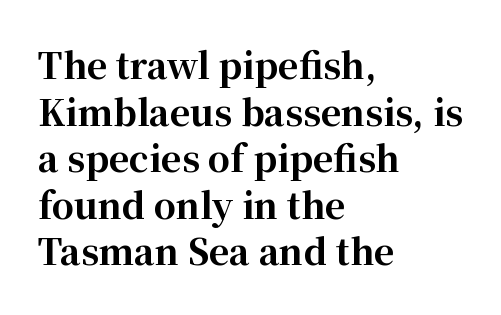
{"serif": "yes", "italic": "no", "bold": "yes", "weight": "bold", "width": "normal", "stroke_contrast": "high", "x_height": "medium", "monospaced": "no", "underline": "no", "align": "left", "line_spacing": "normal", "line_spacing_ratio": 1.33, "letter_spacing": "normal", "letter_spacing_em": 0.0, "glyph_px": 35}
